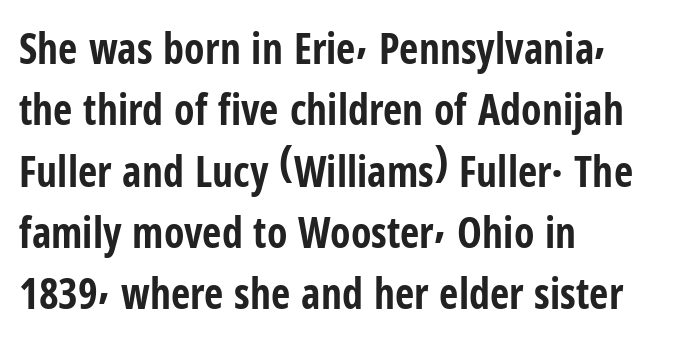
The lettering stays uniformly vertical, giving the passage a roman look. Each line starts at the same left margin while the right side varies. The vertical gap from one line to the next is medium. Each letter keeps its own natural width here, so spacing adapts to shape. Observe the ordinary spacing: letters are neighbours, not strangers. The rendering shows plain stroke endings on the letterforms — a sans-serif design.
